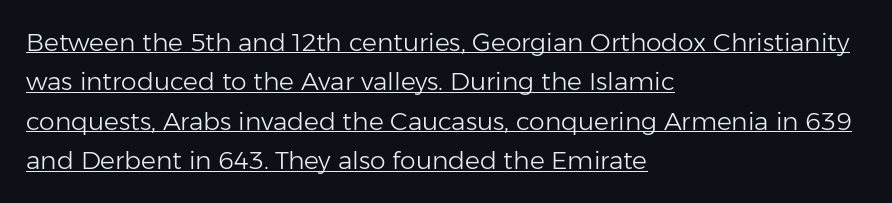
The image shows 25 px text type, upright; set left-aligned, normal line spacing (1.58x), normal letter spacing, underlined.
